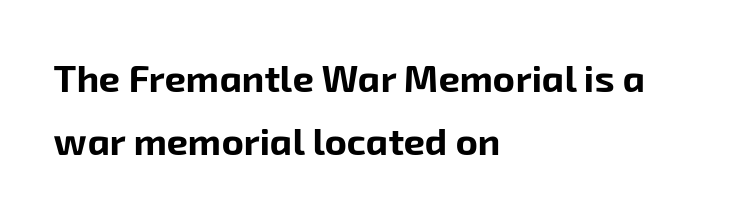
The letters carry no serifs — their stems end cleanly without finishing strokes. The passage shown is emphatically bold. Character widths vary here, with narrow letters taking less room than wide ones. Is there much room between lines? A standard amount, neither cramped nor airy.
